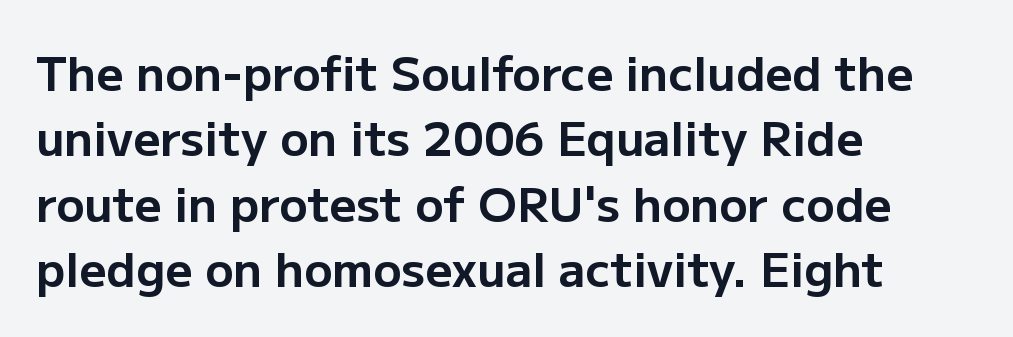
Q: Is the text bold? A: Yes.
Q: Is the text italic (slanted)? A: No, it is upright.
Q: Is the typeface a serif or a sans-serif typeface? A: Sans-serif.
Q: Is the text underlined? A: No.
Q: How is the paragraph aligned? A: Left-aligned.
Q: Is the spacing between letters normal or unusually wide? A: Normal.
Q: Is the spacing between lines tight, normal or loose? A: Normal.
Q: Width (condensed, normal, or wide)? A: Normal.
Q: Stroke contrast? A: Low.
Q: x-height? A: Medium.
Q: Monospaced? A: No.
